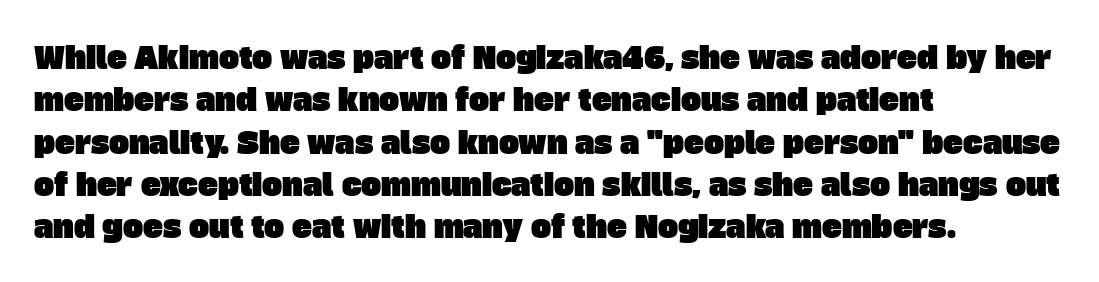
{"serif": "no", "width": "normal", "stroke_contrast": "low", "x_height": "large", "monospaced": "no", "underline": "no", "align": "left", "line_spacing": "normal", "line_spacing_ratio": 1.41, "letter_spacing": "normal", "letter_spacing_em": 0.0, "glyph_px": 30}
